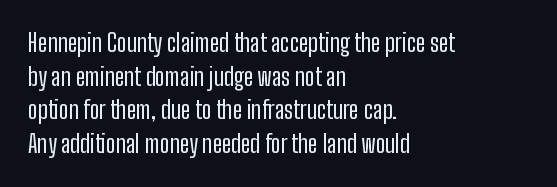
{"italic": "no", "bold": "no", "underline": "no", "align": "left", "line_spacing": "normal", "line_spacing_ratio": 1.4, "letter_spacing": "normal", "letter_spacing_em": 0.0, "glyph_px": 24}
